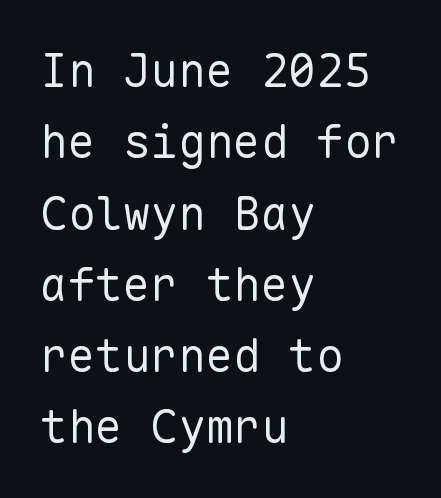
Stems and bowls with no extra thickness — not bold. One glance says typical: line gaps are just what's usual. Each letter, wide or thin by design, is forced into the same width here. The passage shown is typeset with a sans-serif family. Posture: straight, roman, zero tilt. Letters rest on an invisible, unmarked baseline.
